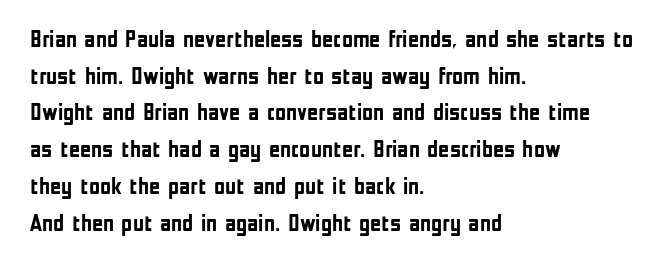
Q: Is the text bold? A: Yes.
Q: Is the text italic (slanted)? A: No, it is upright.
Q: Is the text underlined? A: No.
Q: How is the paragraph aligned? A: Left-aligned.
Q: Is the spacing between letters normal or unusually wide? A: Normal.
Q: Is the spacing between lines tight, normal or loose? A: Normal.
